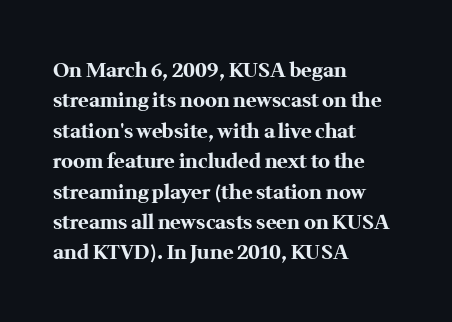
Q: Is the text bold? A: Yes.
Q: Is the text italic (slanted)? A: No, it is upright.
Q: Is the text underlined? A: No.
Q: How is the paragraph aligned? A: Left-aligned.
Q: Is the spacing between letters normal or unusually wide? A: Normal.
Q: Is the spacing between lines tight, normal or loose? A: Normal.
